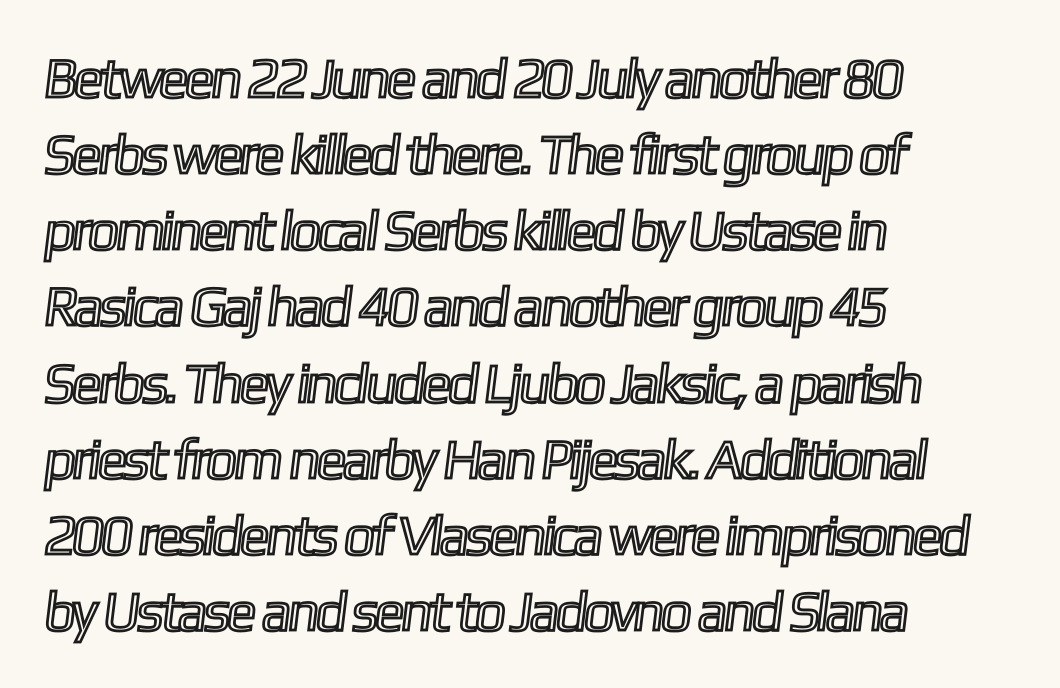
The image shows 56 px condensed type; set left-aligned, normal line spacing (1.36x), normal letter spacing, not underlined; a medium x-height.
